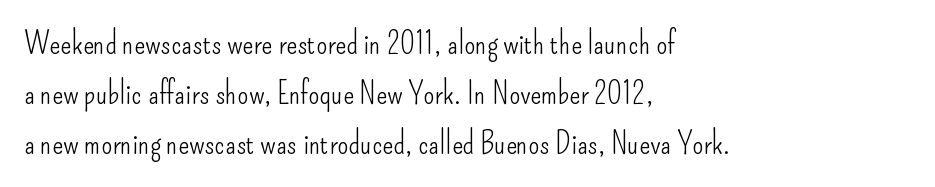
Q: Is the text bold? A: No.
Q: Is the text italic (slanted)? A: No, it is upright.
Q: Is the typeface a serif or a sans-serif typeface? A: Sans-serif.
Q: Is the text underlined? A: No.
Q: How is the paragraph aligned? A: Left-aligned.
Q: Is the spacing between letters normal or unusually wide? A: Normal.
Q: Is the spacing between lines tight, normal or loose? A: Normal.
Q: Width (condensed, normal, or wide)? A: Condensed.
Q: Stroke contrast? A: Low.
Q: x-height? A: Small.
Q: Monospaced? A: No.
